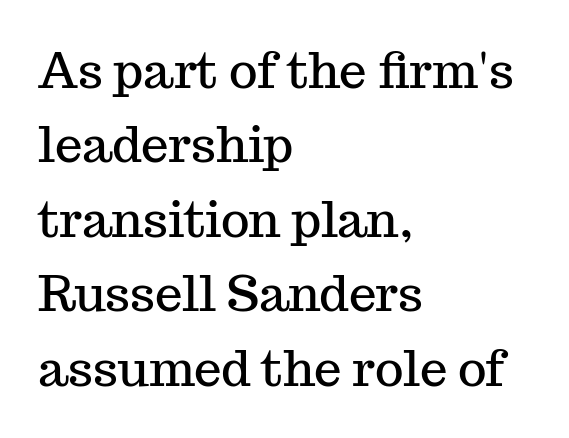
{"serif": "yes", "italic": "no", "width": "normal", "stroke_contrast": "medium", "x_height": "medium", "monospaced": "no", "underline": "no", "align": "left", "line_spacing": "normal", "line_spacing_ratio": 1.52, "letter_spacing": "normal", "letter_spacing_em": 0.0, "glyph_px": 49}
